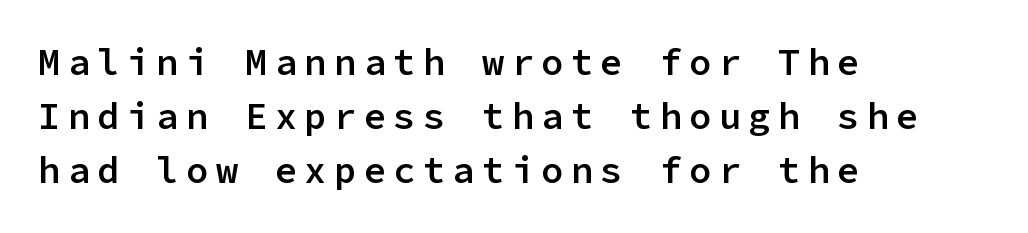
{"serif": "no", "italic": "no", "bold": "semi", "weight": "semibold", "width": "normal", "stroke_contrast": "low", "x_height": "medium", "monospaced": "yes", "underline": "no", "align": "left", "line_spacing": "normal", "line_spacing_ratio": 1.46, "letter_spacing": "wide", "letter_spacing_em": 0.2, "glyph_px": 37}
